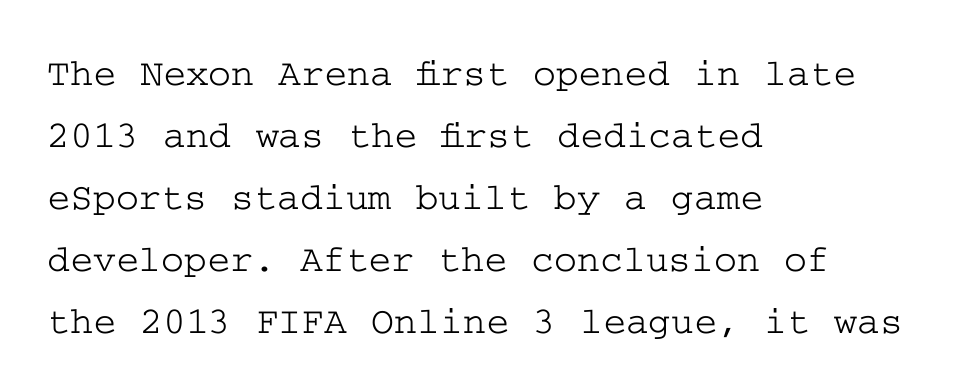
{"serif": "yes", "italic": "no", "width": "wide", "stroke_contrast": "low", "x_height": "medium", "underline": "no", "align": "left", "line_spacing": "normal", "line_spacing_ratio": 1.59, "letter_spacing": "normal", "letter_spacing_em": 0.0, "glyph_px": 39}
